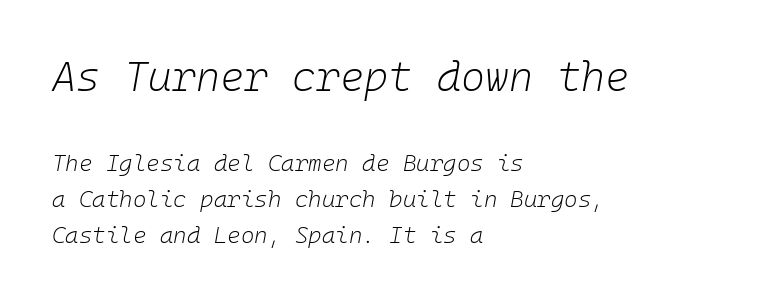
{"italic": "yes", "lean": "right", "slant_degrees": 10, "bold": "no", "weight": "light", "width": "normal", "stroke_contrast": "low", "x_height": "medium", "monospaced": "yes", "underline": "no", "align": "left", "line_spacing": "normal", "line_spacing_ratio": 1.56, "letter_spacing": "normal", "letter_spacing_em": 0.0, "larger_block": "first", "size_ratio": 1.78, "glyph_px": 41}
